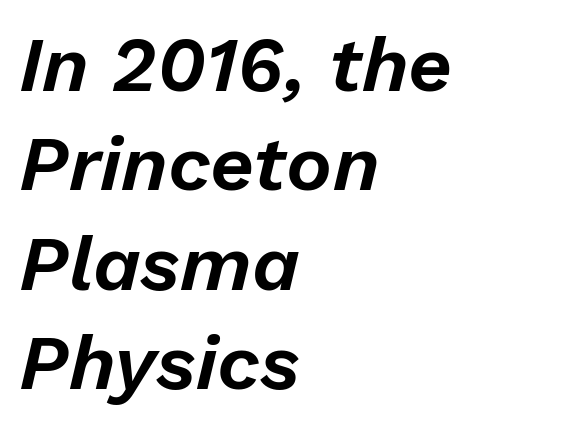
Q: Is the text italic (slanted)? A: Yes, it leans right by about 13 degrees.
Q: Is the text underlined? A: No.
Q: How is the paragraph aligned? A: Left-aligned.
Q: Is the spacing between letters normal or unusually wide? A: Normal.
Q: Is the spacing between lines tight, normal or loose? A: Normal.
Q: Width (condensed, normal, or wide)? A: Normal.
Q: Stroke contrast? A: Low.
Q: x-height? A: Medium.
Q: Monospaced? A: No.
